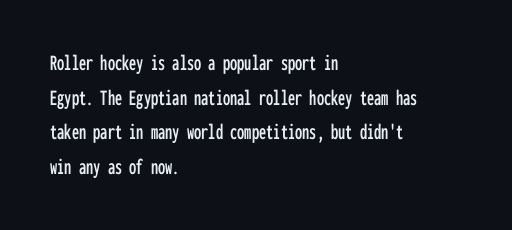
Students, observe: this is what conventionally led text looks like. Has an underline been added? It has not. Words appear dense and cohesive because spacing is normal. If you drew a ruler down the left edge, every line would touch it.
